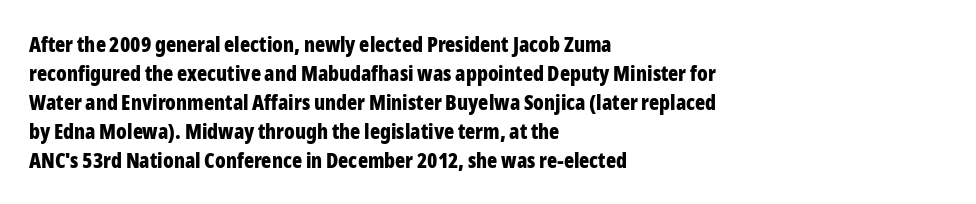
{"italic": "no", "bold": "yes", "underline": "no", "align": "left", "line_spacing": "normal", "line_spacing_ratio": 1.38, "letter_spacing": "normal", "letter_spacing_em": 0.0, "glyph_px": 21}
